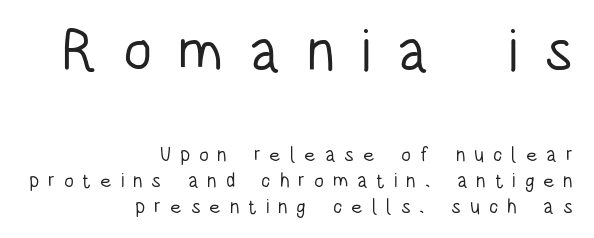
Q: Is the text bold? A: No.
Q: Is the text italic (slanted)? A: No, it is upright.
Q: Is the typeface a serif or a sans-serif typeface? A: Sans-serif.
Q: Is the text underlined? A: No.
Q: How is the paragraph aligned? A: Right-aligned.
Q: Is the spacing between letters normal or unusually wide? A: Unusually wide.
Q: Is the spacing between lines tight, normal or loose? A: Normal.
Q: Which block of text is set in a larger size, the first (top) or the second (bottom)? A: The first (top) one.
Q: Width (condensed, normal, or wide)? A: Condensed.
Q: Stroke contrast? A: Low.
Q: x-height? A: Large.
Q: Monospaced? A: No.
